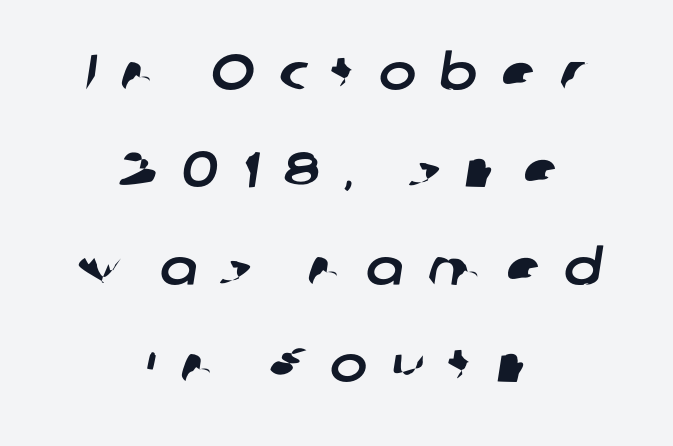
The image shows 50 px sans-serif type; set centered, loose line spacing (1.95x), unusually wide letter spacing (+0.48 em), not underlined; low stroke contrast and a medium x-height.
